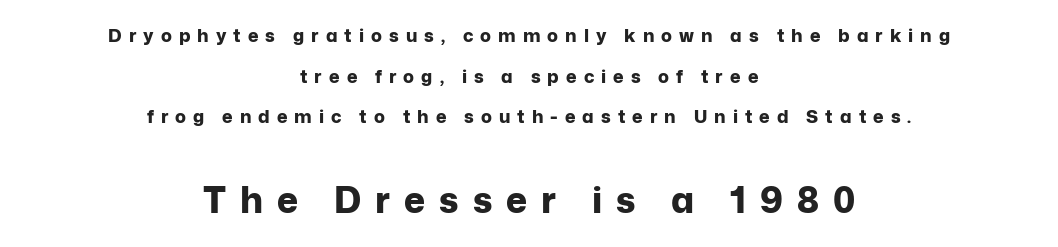
Italic: no, the glyphs are upright roman. What's the leading like? Stretched, with rows far apart. The rendering uses natural spacing where letterforms have individual widths. The type is letterspaced generously, with wide tracking.
